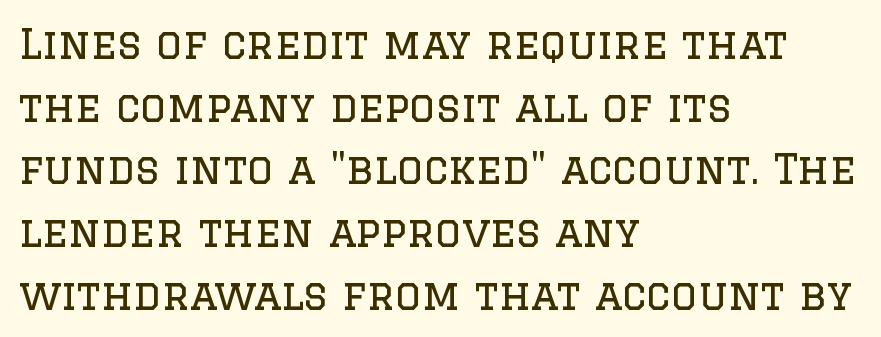
The image shows 41 px regular-weight serif type, upright; set left-aligned, normal line spacing (1.53x), normal letter spacing, not underlined; low stroke contrast and a large x-height.
